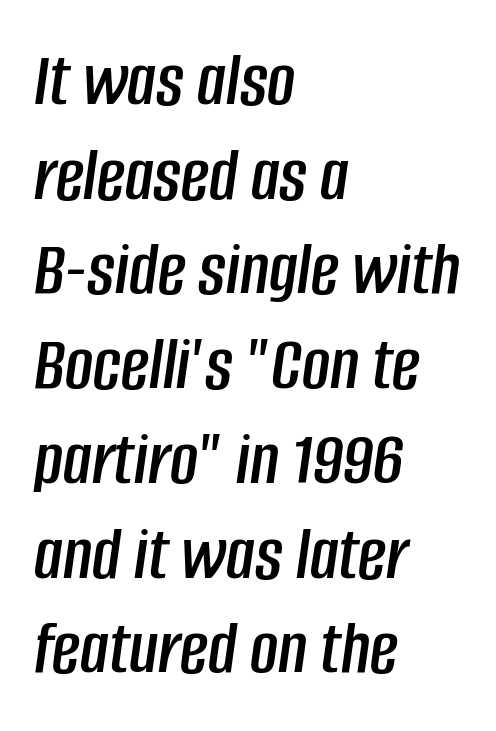
{"italic": "yes", "lean": "right", "slant_degrees": 8, "width": "condensed", "stroke_contrast": "low", "x_height": "large", "monospaced": "no", "underline": "no", "align": "left", "line_spacing_ratio": 1.23, "letter_spacing": "normal", "letter_spacing_em": 0.0, "glyph_px": 77}
